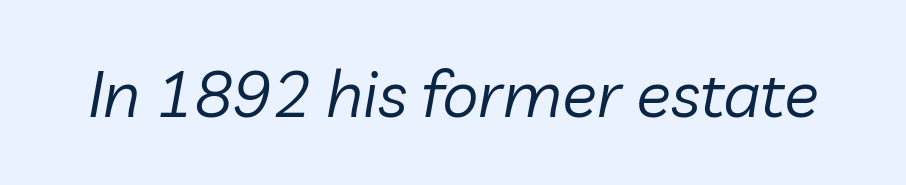
Honestly, the letter spacing is just normal — you wouldn't notice it. These lines were composed using italics. Proportional: the letters do not fall into vertical columns. Each row of text sits above clean, open space. No extra ink here — the face is not bold.
